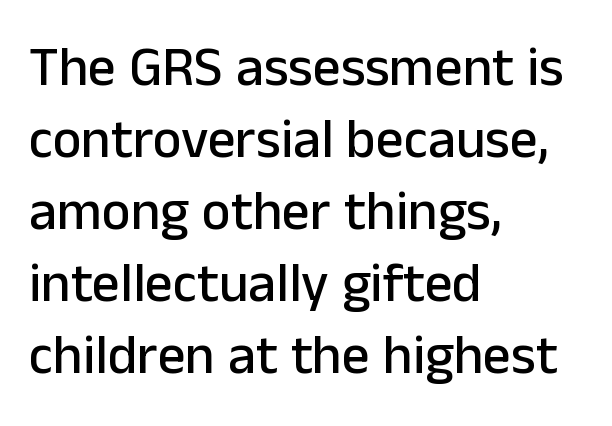
{"serif": "no", "italic": "no", "width": "normal", "stroke_contrast": "low", "x_height": "medium", "monospaced": "no", "underline": "no", "align": "left", "line_spacing": "normal", "line_spacing_ratio": 1.31, "letter_spacing": "normal", "letter_spacing_em": 0.0, "glyph_px": 55}
